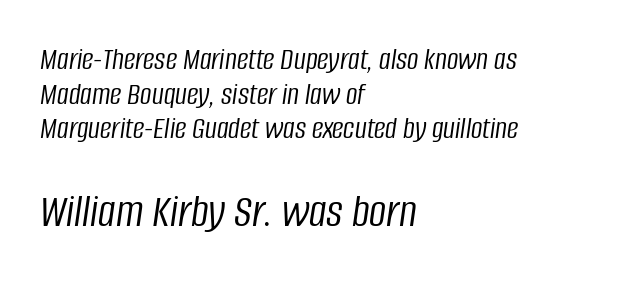
The image shows 48 px light, condensed type, italic (leaning right); set left-aligned, tight line spacing (1.08x), normal letter spacing, not underlined; the second (bottom) block is 1.5x larger; low stroke contrast and a large x-height.
